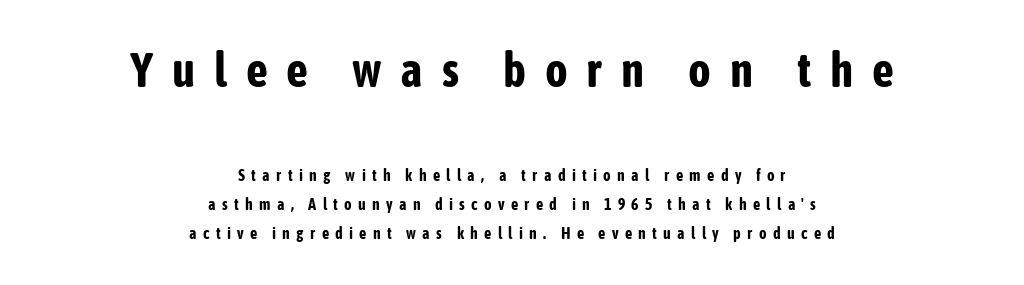
Q: Is the text bold? A: Yes.
Q: Is the text italic (slanted)? A: No, it is upright.
Q: Is the typeface a serif or a sans-serif typeface? A: Sans-serif.
Q: Is the text underlined? A: No.
Q: How is the paragraph aligned? A: Centered.
Q: Is the spacing between letters normal or unusually wide? A: Unusually wide.
Q: Which block of text is set in a larger size, the first (top) or the second (bottom)? A: The first (top) one.
Q: Width (condensed, normal, or wide)? A: Condensed.
Q: Stroke contrast? A: Low.
Q: x-height? A: Medium.
Q: Monospaced? A: No.
